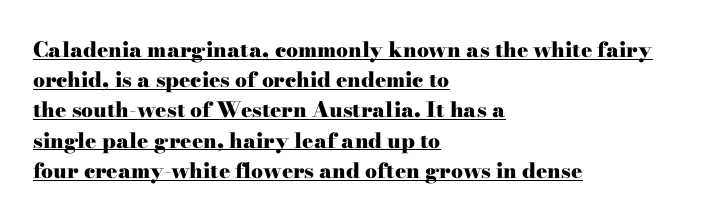
All the whitespace from short lines collects on the right. Quick note: interline space is typical. Is there any slant? The stems are plumb. Heavy, bold letterforms. The glyphs are accompanied by a horizontal stroke just below them. The passage shown has conventional tracking throughout.
